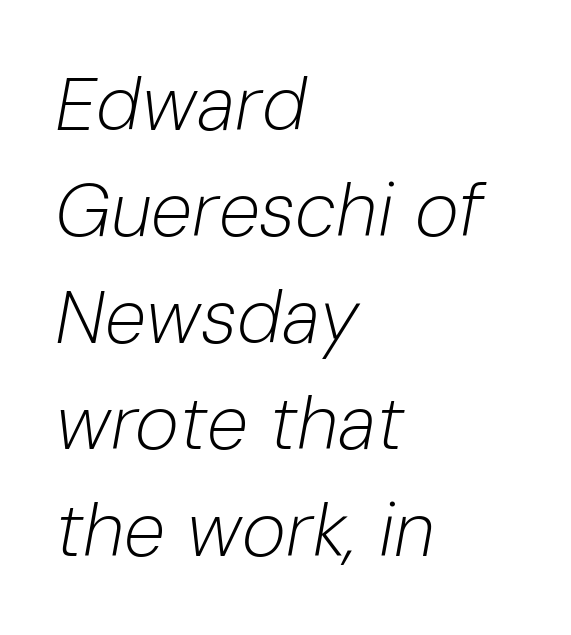
Q: Is the text bold? A: No.
Q: Is the text italic (slanted)? A: Yes, it leans right by about 10 degrees.
Q: Is the text underlined? A: No.
Q: How is the paragraph aligned? A: Left-aligned.
Q: Is the spacing between letters normal or unusually wide? A: Normal.
Q: Is the spacing between lines tight, normal or loose? A: Normal.
Q: Width (condensed, normal, or wide)? A: Normal.
Q: Stroke contrast? A: Low.
Q: x-height? A: Medium.
Q: Monospaced? A: No.
